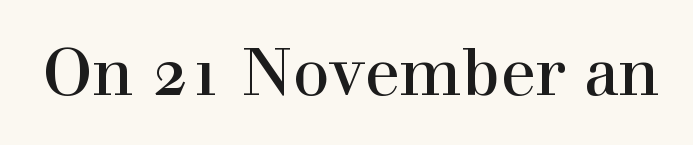
Q: Is the text italic (slanted)? A: No, it is upright.
Q: Is the typeface a serif or a sans-serif typeface? A: Serif.
Q: Is the text underlined? A: No.
Q: Is the spacing between letters normal or unusually wide? A: Normal.
Q: Width (condensed, normal, or wide)? A: Normal.
Q: x-height? A: Medium.
Q: Monospaced? A: No.
